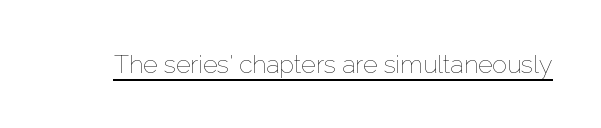
{"italic": "no", "bold": "no", "underline": "yes", "letter_spacing": "normal", "letter_spacing_em": 0.0, "glyph_px": 25}
